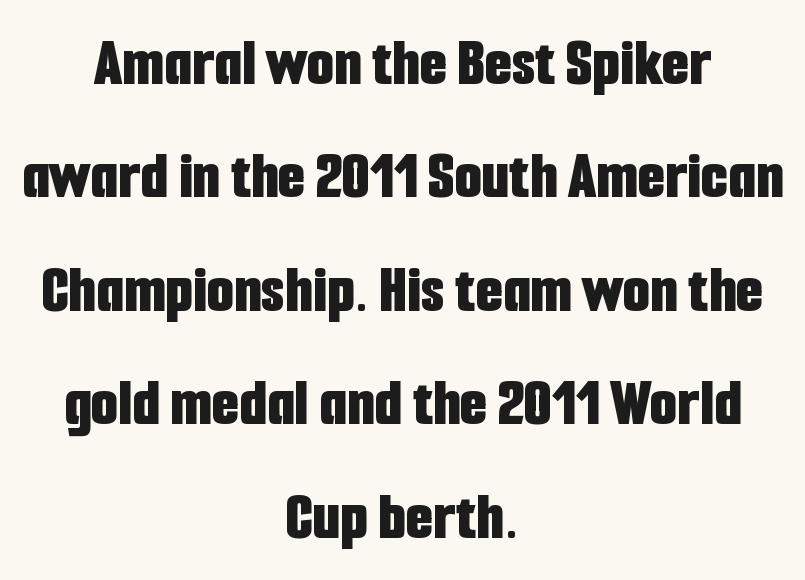
{"serif": "no", "italic": "no", "bold": "yes", "weight": "bold", "width": "condensed", "stroke_contrast": "low", "x_height": "medium", "monospaced": "no", "underline": "no", "align": "center", "line_spacing": "normal", "line_spacing_ratio": 1.62, "letter_spacing": "normal", "letter_spacing_em": 0.0, "glyph_px": 70}
